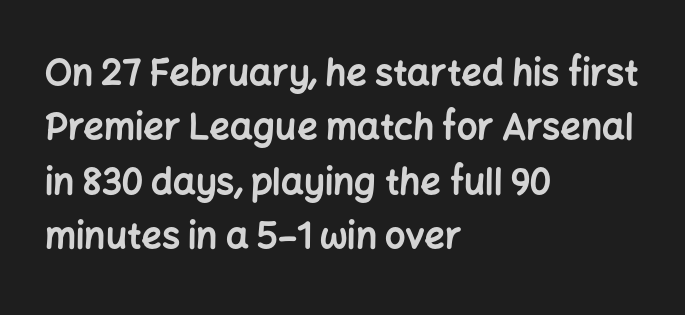
The image shows 36 px bold sans-serif type, upright; set left-aligned, normal line spacing (1.51x), normal letter spacing, not underlined; low stroke contrast and a medium x-height.
